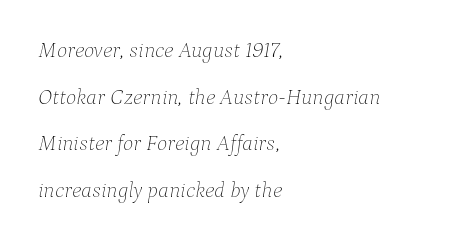
The image shows 22 px text type, italic (leaning right); set left-aligned, loose line spacing (2.12x), normal letter spacing, not underlined.
